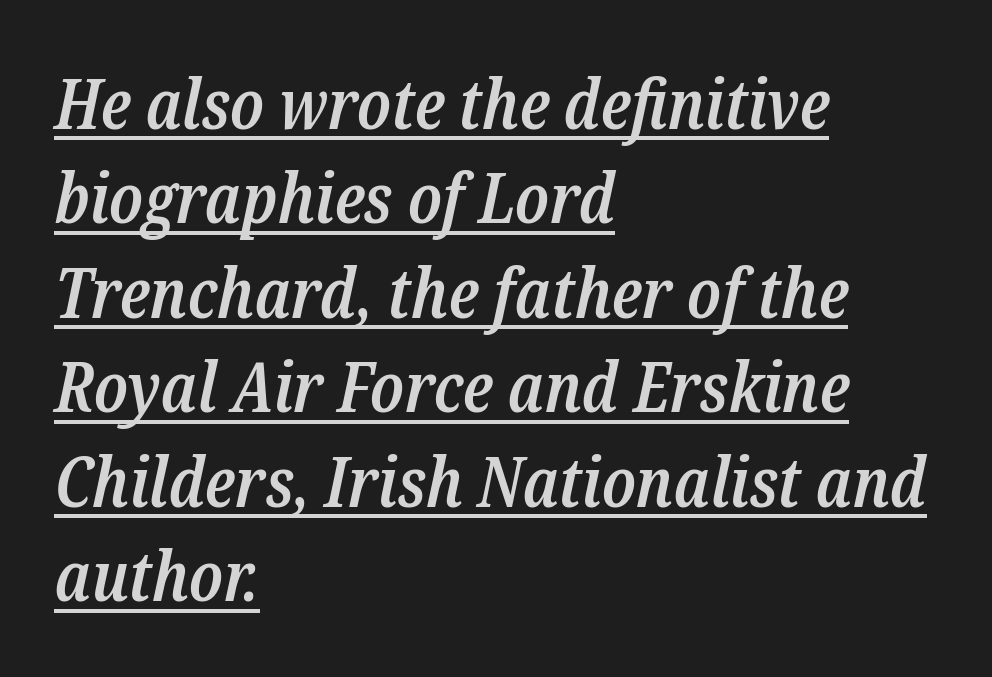
Layout note: lines flush left. What's the leading like? Ordinary, nothing unusual. Default kerning and tracking; the words read as compact shapes. Designer's note — italics engaged. You can see a thin bar hugging the bottom of the glyphs. The glyphs have the mass of a demibold cut, below bold.
